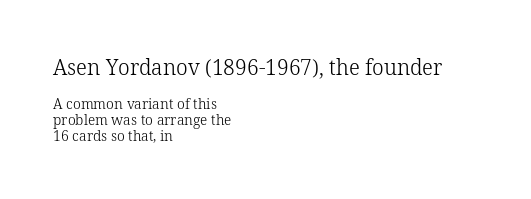
{"italic": "no", "bold": "no", "underline": "no", "align": "left", "line_spacing": "tight", "line_spacing_ratio": 1.15, "letter_spacing": "normal", "letter_spacing_em": 0.0, "larger_block": "first", "size_ratio": 1.5, "glyph_px": 21}
